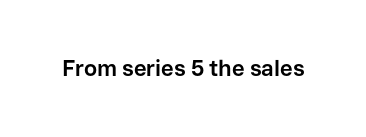
Q: Is the text bold? A: Yes.
Q: Is the text italic (slanted)? A: No, it is upright.
Q: Is the text underlined? A: No.
Q: Is the spacing between letters normal or unusually wide? A: Normal.
